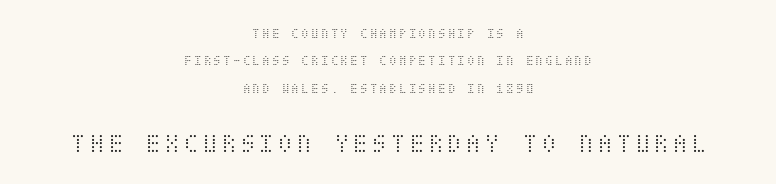
Size hierarchy here favors the trailing block over the leading one. Each stroke keeps to a modest, everyday thickness or less. Has an underline been added? It has not. Teacher's note: observe the equal gaps on both sides — that is centered alignment. Vertically, the passage feels expansive, rows floating well apart. The typography opts for an upright posture over an oblique one.
